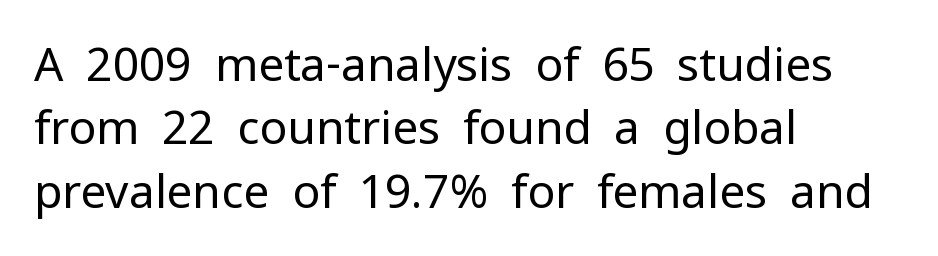
The image shows 46 px regular-weight sans-serif type, upright; set left-aligned, normal line spacing (1.38x), normal letter spacing, not underlined; low stroke contrast and a medium x-height.
